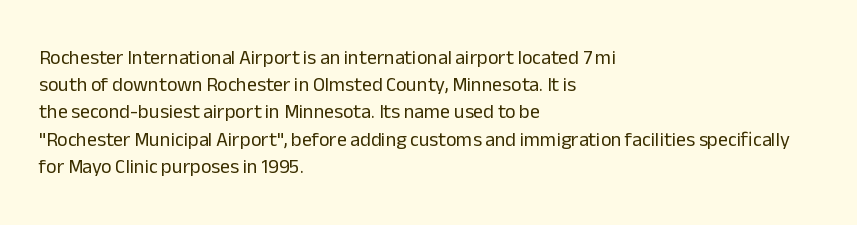
Q: Is the text bold? A: No.
Q: Is the text italic (slanted)? A: No, it is upright.
Q: Is the text underlined? A: No.
Q: How is the paragraph aligned? A: Left-aligned.
Q: Is the spacing between letters normal or unusually wide? A: Normal.
Q: Is the spacing between lines tight, normal or loose? A: Normal.
